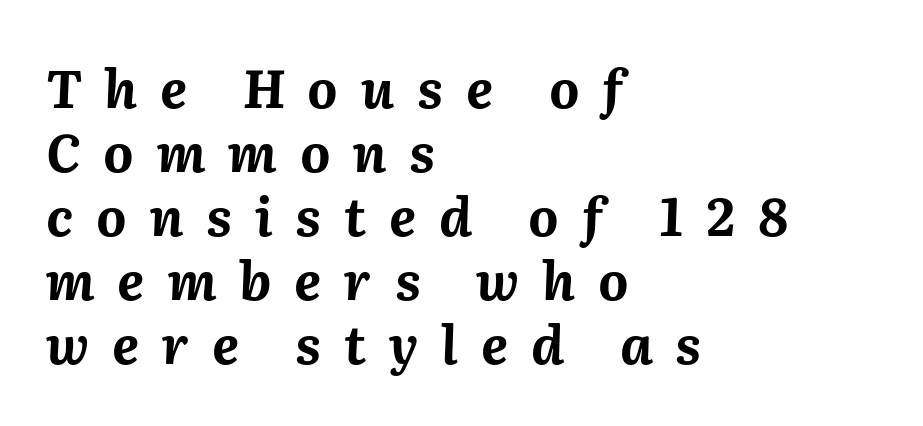
The face used here is proportionally spaced, like ordinary book or web type. The paragraph shown leans on its left margin. A full-strength bold gives these letters their thick strokes. Posture: slanted. Words float on clear page, feet unadorned.
